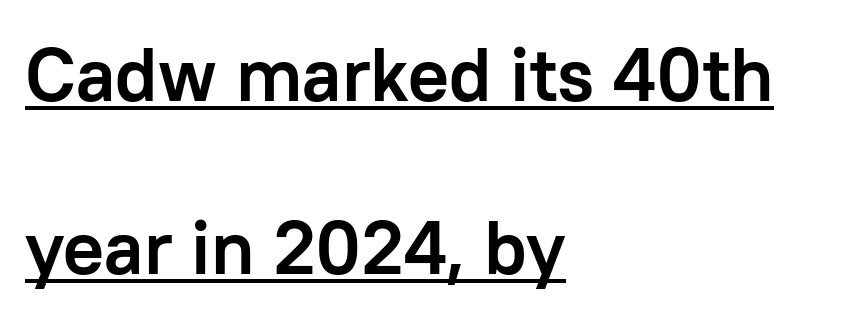
Notice how the stems are strictly vertical — no italics here. This sample uses a sans-serif face. These lines carry a lot of weight — the face is fully bold. You could not count columns in this text — the font is proportionally spaced. Compared with a centered layout, this one pins lines to the left instead. You could call the tracking neutral — neither tight nor loose.
